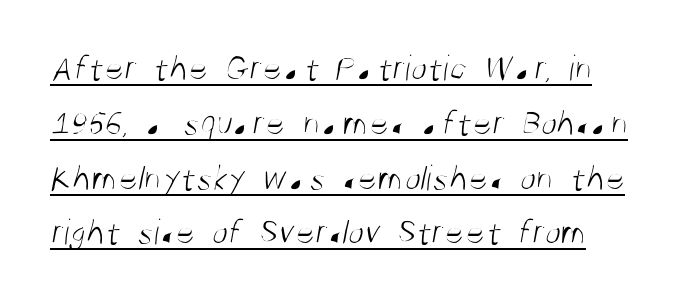
You can see a thin bar hugging the bottom of the glyphs. Inter-character spacing is left at the font's built-in metrics. Horizontal alignment here is leftward, the default for most running prose. Stem width sits at or under what a default text font uses. Varying glyph widths throughout — classic text-font behaviour.
